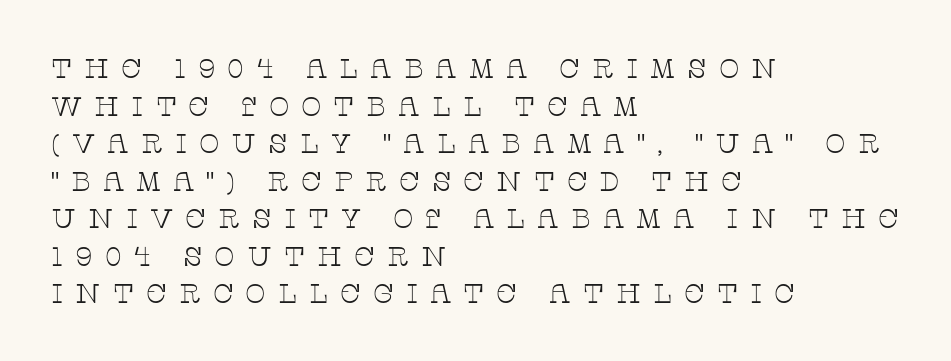
Just letters on the line, the space beneath them empty. Weight class: somewhere from thin through regular. Line spacing here is normal. No italicization has been applied; the sample stays upright.
